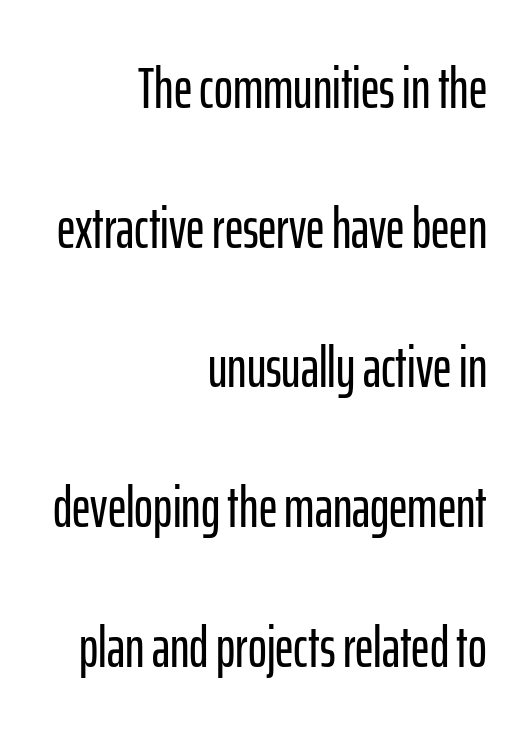
The image shows 57 px condensed sans-serif type, upright; set right-aligned, loose line spacing (2.45x), normal letter spacing, not underlined; low stroke contrast and a medium x-height.
